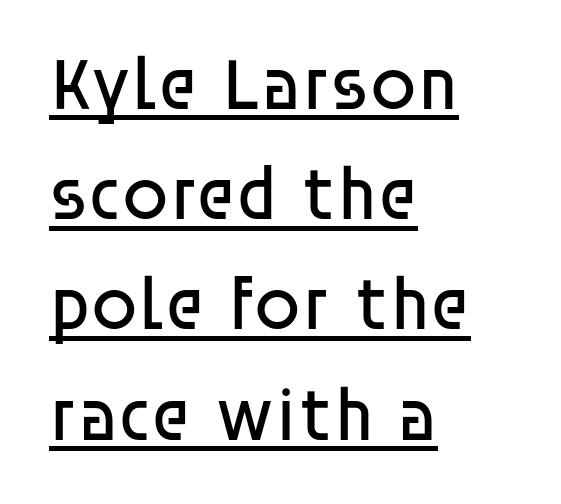
The image shows 75 px regular-weight sans-serif type, upright; set left-aligned, normal line spacing (1.47x), normal letter spacing, underlined; low stroke contrast and a large x-height.
